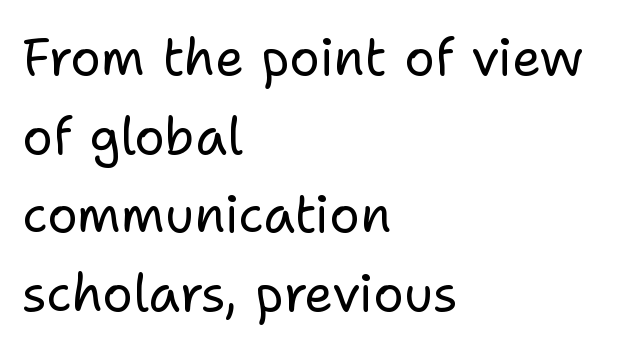
The letters advance in unequal steps, a hallmark of proportional type. The typography opts for an upright posture over an oblique one. Is there much room between lines? A standard amount, neither cramped nor airy. Caption: multi-line text, flush left, ragged right. Regarding serifs, this sample does without them. Bold? No — there's no thickening of the strokes.
